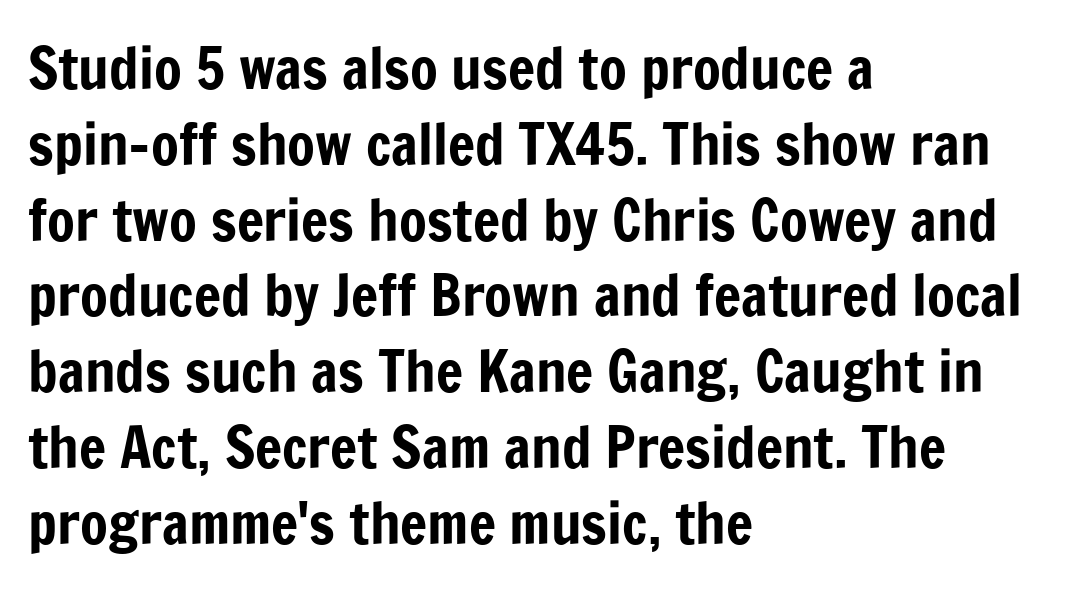
{"serif": "no", "italic": "no", "width": "condensed", "stroke_contrast": "low", "x_height": "medium", "monospaced": "no", "underline": "no", "align": "left", "line_spacing": "normal", "line_spacing_ratio": 1.33, "letter_spacing": "normal", "letter_spacing_em": 0.0, "glyph_px": 57}
